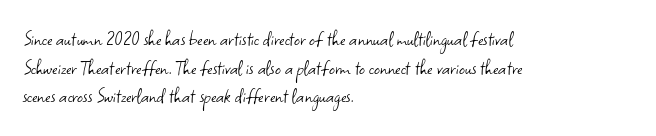
Beneath every word, the page is bare. On a weight scale, this lands at 450 or below. Look at the tracking — it's just the regular setting, nothing added. The typesetter chose a ragged-right arrangement here.
